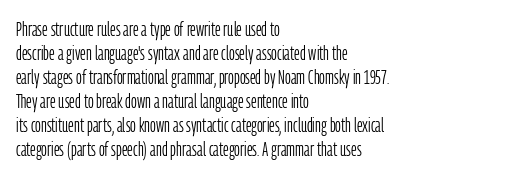
{"italic": "no", "bold": "no", "underline": "no", "align": "left", "line_spacing_ratio": 1.2, "letter_spacing": "normal", "letter_spacing_em": 0.0, "glyph_px": 20}
